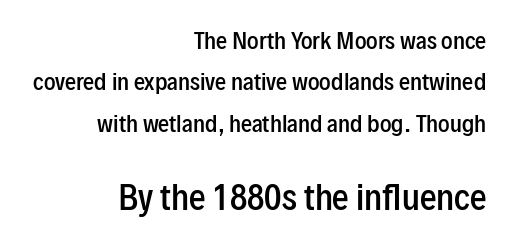
The image shows 33 px semibold, condensed sans-serif type, upright; set right-aligned, line spacing 1.88x, normal letter spacing, not underlined; the second (bottom) block is 1.5x larger; low stroke contrast and a medium x-height.
